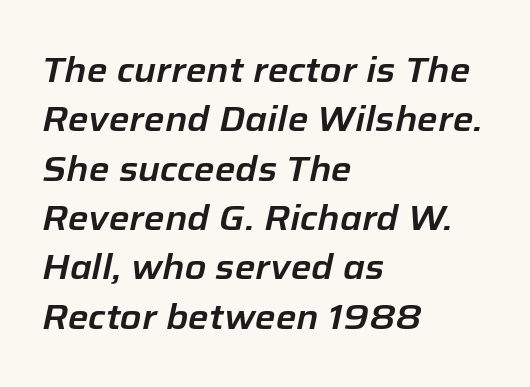
The rows are spaced the way most documents space them. The letters advance in unequal steps, a hallmark of proportional type. The strip under each line holds only bare page. How are the letters spaced? Ordinarily, with no added tracking. The rendering applies a slant to the glyphs.
